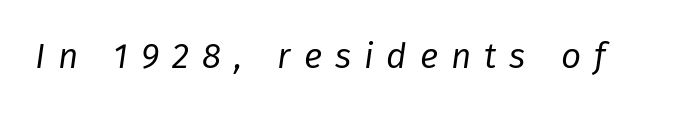
Q: Is the text bold? A: No.
Q: Is the text italic (slanted)? A: Yes, it leans right by about 8 degrees.
Q: Is the text underlined? A: No.
Q: Is the spacing between letters normal or unusually wide? A: Unusually wide.
Q: Width (condensed, normal, or wide)? A: Normal.
Q: Stroke contrast? A: Low.
Q: x-height? A: Medium.
Q: Monospaced? A: No.
